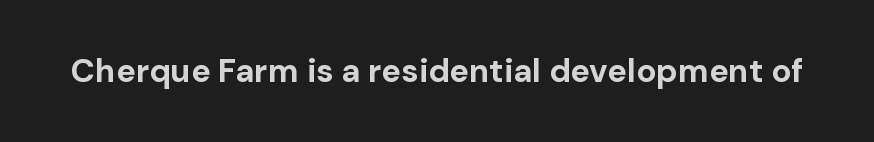
You'd pick this weight for a headline — it's a proper bold. I'd call this a sans setting — the letters go barefoot. The area under the type is left untouched. Spacing verdict: proportional, widths tailored to each character. The line texture is even and compact thanks to regular tracking. These lines were composed using upright roman letters.
